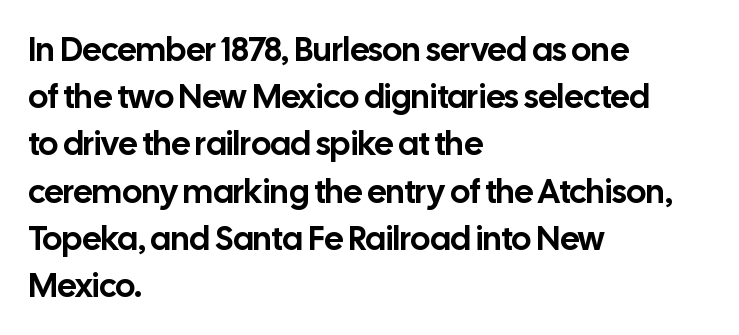
{"serif": "no", "italic": "no", "width": "normal", "stroke_contrast": "low", "x_height": "medium", "monospaced": "no", "underline": "no", "align": "left", "line_spacing": "normal", "line_spacing_ratio": 1.43, "letter_spacing": "normal", "letter_spacing_em": 0.0, "glyph_px": 33}
